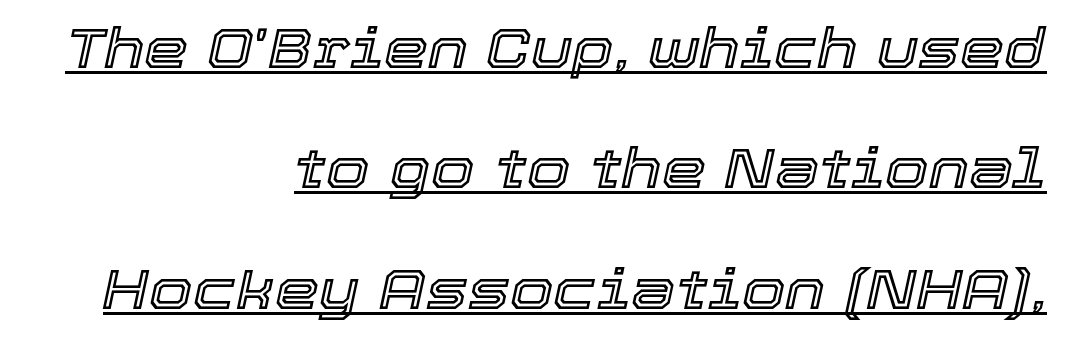
{"italic": "yes", "lean": "right", "slant_degrees": 12, "width": "normal", "x_height": "medium", "monospaced": "no", "underline": "yes", "align": "right", "line_spacing": "loose", "line_spacing_ratio": 2.15, "letter_spacing": "normal", "letter_spacing_em": 0.0, "glyph_px": 56}
